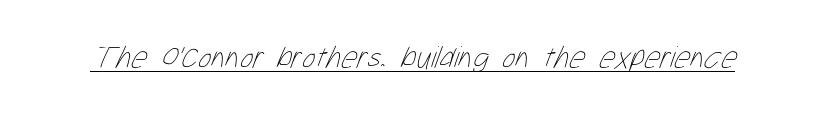
{"bold": "no", "weight": "thin", "width": "condensed", "stroke_contrast": "low", "x_height": "medium", "monospaced": "no", "underline": "yes", "letter_spacing": "normal", "letter_spacing_em": 0.0, "glyph_px": 31}
